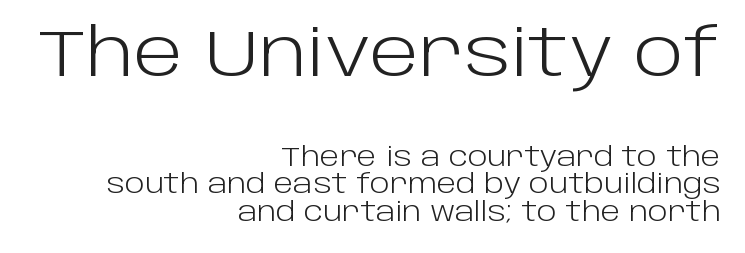
The rendering shows plain stroke endings on the letterforms — a sans-serif design. Tracking value appears to be zero — textbook default spacing. Here the designer chose a conventional face with non-uniform glyph widths. Heaviness? Minimal to ordinary, like unemphasized prose.
